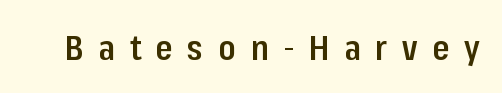
{"serif": "no", "italic": "no", "bold": "semi", "weight": "semibold", "width": "condensed", "stroke_contrast": "low", "x_height": "medium", "monospaced": "no", "underline": "no", "letter_spacing": "wide", "letter_spacing_em": 0.42, "glyph_px": 35}
